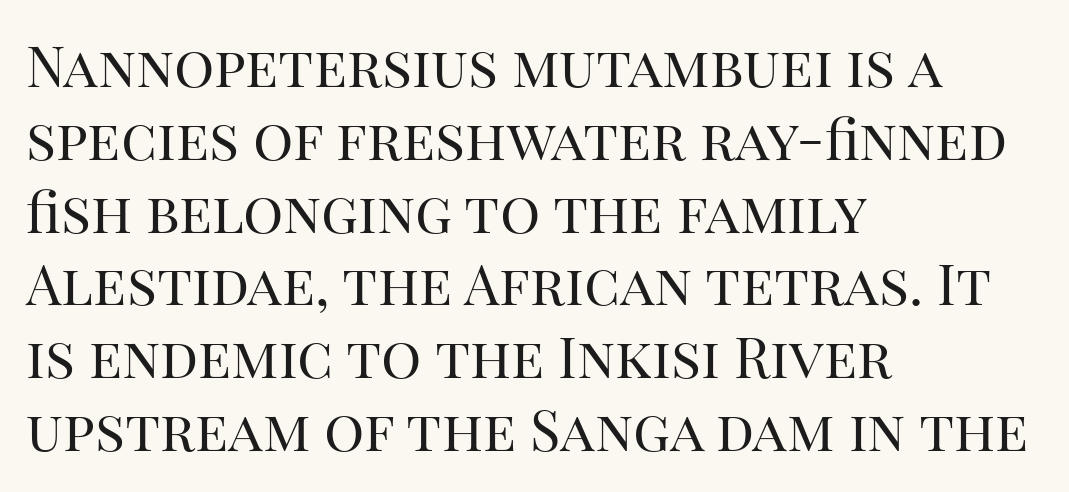
Q: Is the text bold? A: No.
Q: Is the text italic (slanted)? A: No, it is upright.
Q: Is the typeface a serif or a sans-serif typeface? A: Serif.
Q: Is the text underlined? A: No.
Q: How is the paragraph aligned? A: Left-aligned.
Q: Is the spacing between letters normal or unusually wide? A: Normal.
Q: Is the spacing between lines tight, normal or loose? A: Normal.
Q: Width (condensed, normal, or wide)? A: Normal.
Q: Stroke contrast? A: High.
Q: x-height? A: Large.
Q: Monospaced? A: No.
